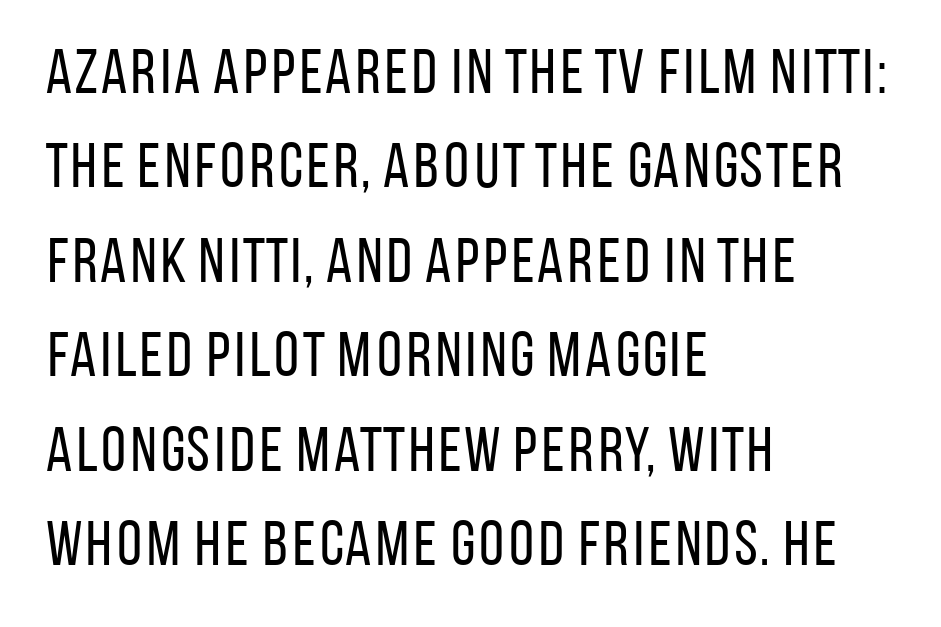
{"serif": "no", "italic": "no", "bold": "no", "weight": "regular", "width": "condensed", "stroke_contrast": "low", "x_height": "large", "monospaced": "no", "underline": "no", "align": "left", "line_spacing": "normal", "line_spacing_ratio": 1.5, "letter_spacing": "normal", "letter_spacing_em": 0.0, "glyph_px": 63}
